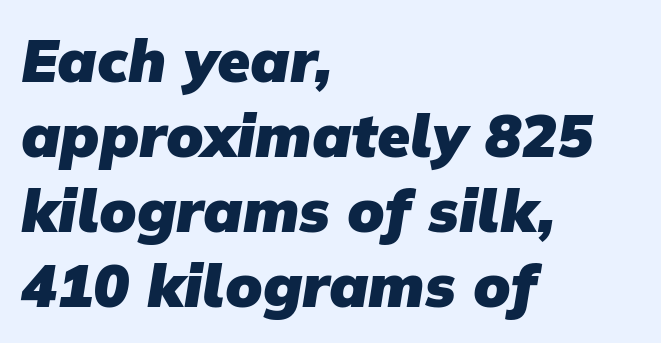
The sample has been set heavy, in full bold. Is this a fixed-width face? No — the glyphs have proportional, varying widths. A clean baseline with only descenders dipping below it. Observe the absence of serifs on each vertical stroke in this sample. Visually the block forms a straight wall on the left and a jagged coastline on the right. Look at the tracking — it's just the regular setting, nothing added.
